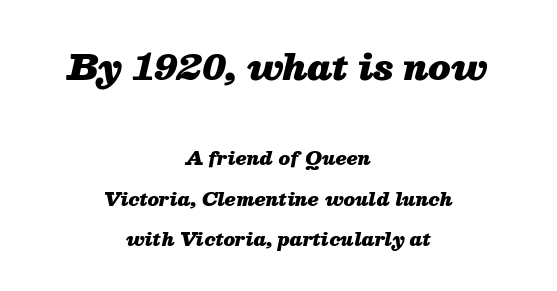
Q: Is the text bold? A: Yes.
Q: Is the text italic (slanted)? A: Yes, it leans right by about 13 degrees.
Q: Is the text underlined? A: No.
Q: How is the paragraph aligned? A: Centered.
Q: Is the spacing between letters normal or unusually wide? A: Normal.
Q: Is the spacing between lines tight, normal or loose? A: Loose.
Q: Which block of text is set in a larger size, the first (top) or the second (bottom)? A: The first (top) one.
Q: Width (condensed, normal, or wide)? A: Normal.
Q: Stroke contrast? A: Medium.
Q: x-height? A: Medium.
Q: Monospaced? A: No.
